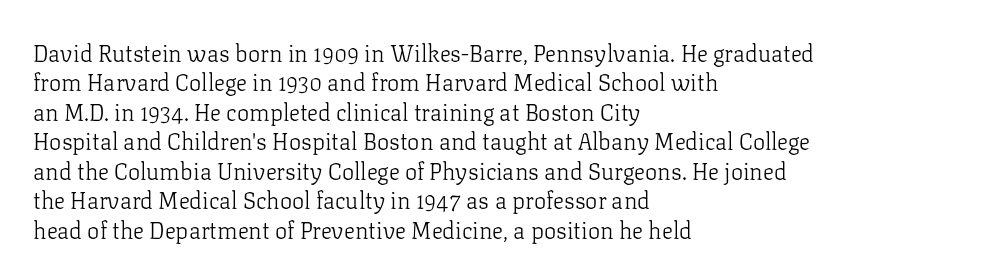
The image shows 23 px text type, upright; set left-aligned, normal line spacing (1.28x), normal letter spacing, not underlined.
